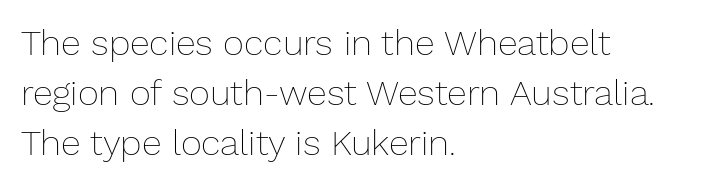
Q: Is the text bold? A: No.
Q: Is the text italic (slanted)? A: No, it is upright.
Q: Is the text underlined? A: No.
Q: How is the paragraph aligned? A: Left-aligned.
Q: Is the spacing between letters normal or unusually wide? A: Normal.
Q: Is the spacing between lines tight, normal or loose? A: Normal.
Q: Width (condensed, normal, or wide)? A: Normal.
Q: Stroke contrast? A: Low.
Q: x-height? A: Medium.
Q: Monospaced? A: No.
